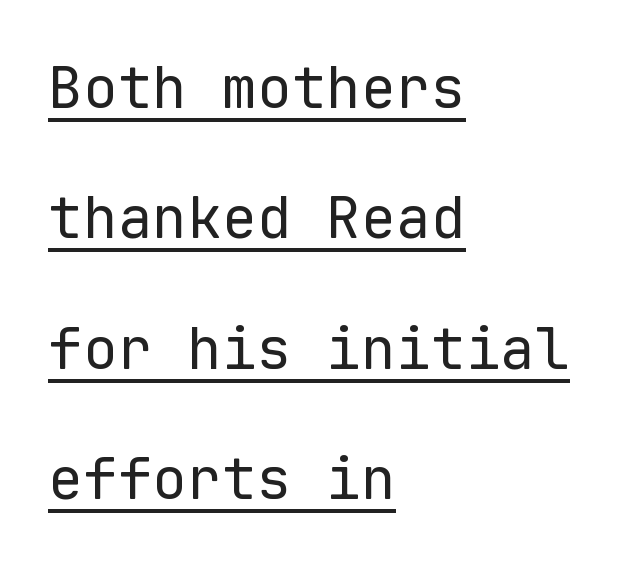
{"serif": "no", "italic": "no", "bold": "no", "weight": "regular", "width": "normal", "stroke_contrast": "low", "x_height": "medium", "monospaced": "yes", "underline": "yes", "align": "left", "line_spacing": "loose", "line_spacing_ratio": 2.25, "letter_spacing": "normal", "letter_spacing_em": 0.0, "glyph_px": 58}
